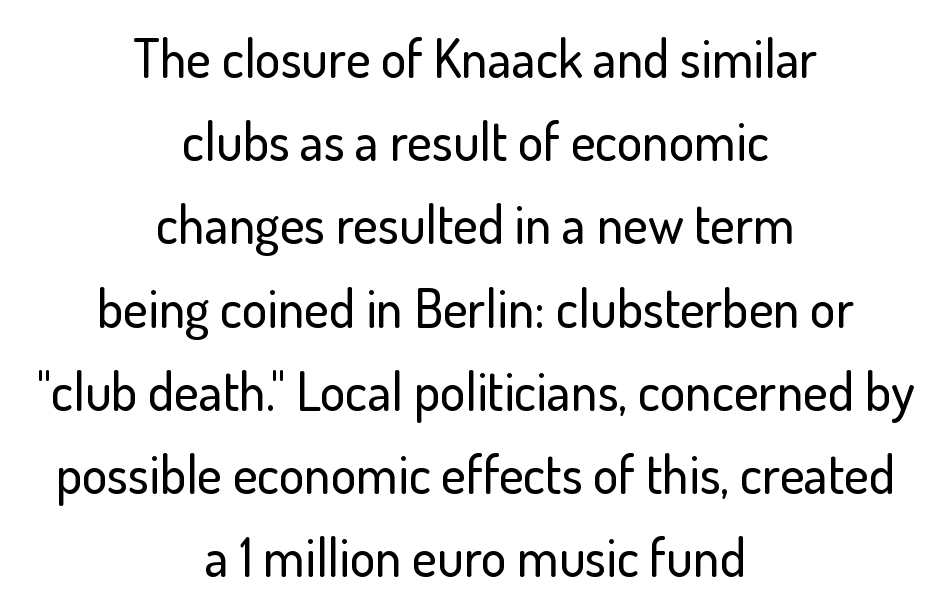
{"serif": "no", "italic": "no", "width": "normal", "stroke_contrast": "low", "x_height": "small", "monospaced": "no", "underline": "no", "align": "center", "line_spacing": "normal", "line_spacing_ratio": 1.57, "letter_spacing": "normal", "letter_spacing_em": 0.0, "glyph_px": 53}
